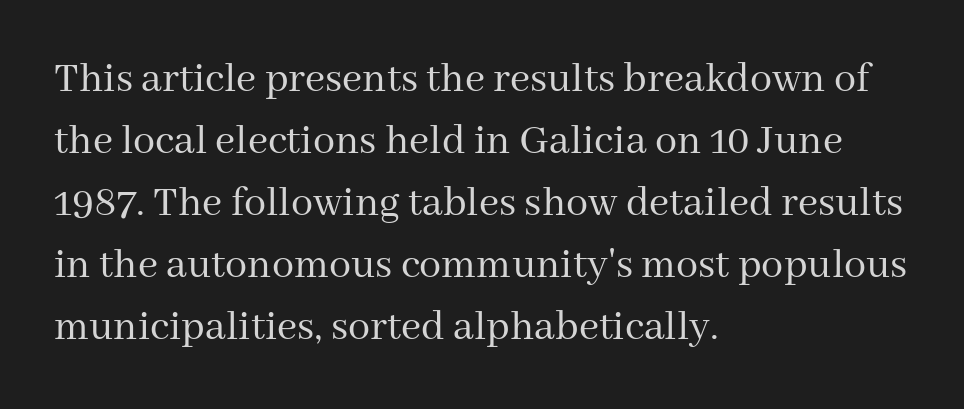
If you measured baseline to baseline, you'd find a middling distance. Examine the stroke ends and you'll spot serifs. Left-aligned paragraph, ragged on the right. No italicization has been applied; the sample stays upright.
